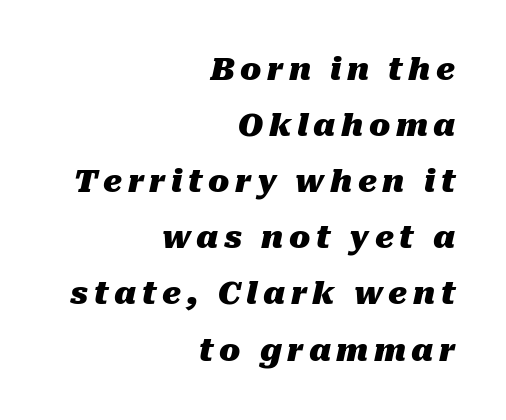
{"italic": "yes", "lean": "right", "slant_degrees": 10, "bold": "yes", "weight": "heavy", "width": "normal", "stroke_contrast": "medium", "x_height": "medium", "monospaced": "no", "underline": "no", "align": "right", "line_spacing_ratio": 1.81, "glyph_px": 31}
